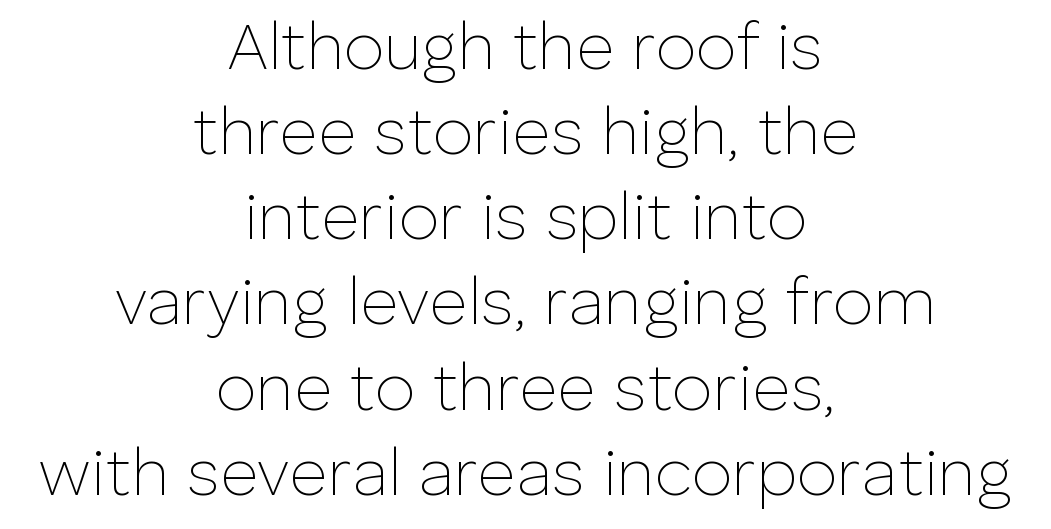
The image shows 66 px thin sans-serif type, upright; set centered, normal line spacing (1.29x), normal letter spacing, not underlined; low stroke contrast and a medium x-height.
